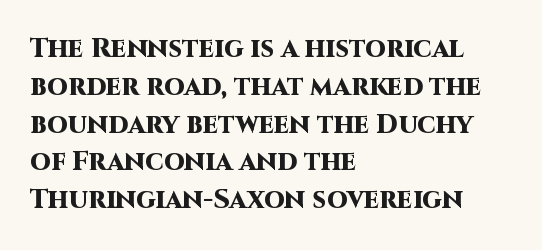
{"italic": "no", "bold": "yes", "underline": "no", "align": "left", "line_spacing": "normal", "line_spacing_ratio": 1.4, "letter_spacing": "normal", "letter_spacing_em": 0.0, "glyph_px": 27}
